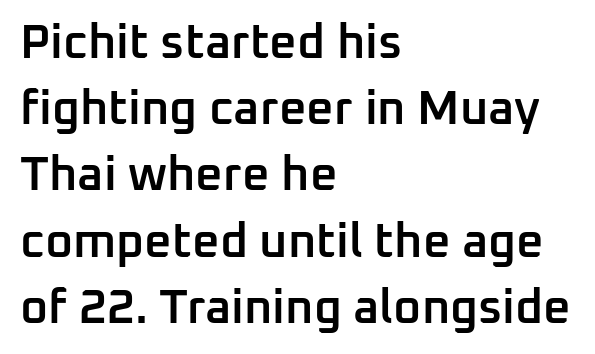
Which margin do the lines hug? The left one — the right edge is uneven. What's the leading like? Ordinary, nothing unusual. Vertical strokes here are truly vertical. Students, note that the glyphs here touch the page at normal intervals. Descenders hang freely into open space.
